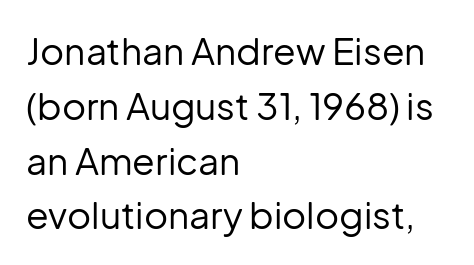
This sample has the flowing, uneven cadence of proportional lettering. Classification — sans serif. Is the type heavy? It reads as light-to-regular instead. Is the letter spacing exaggerated? No — it looks like the ordinary default. Ordinary non-slanted type is in use. Each row of text sits above clean, open space.
